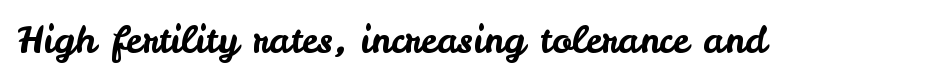
{"serif": "no", "width": "normal", "stroke_contrast": "low", "x_height": "small", "monospaced": "no", "underline": "no", "letter_spacing": "normal", "letter_spacing_em": 0.0, "glyph_px": 37}
